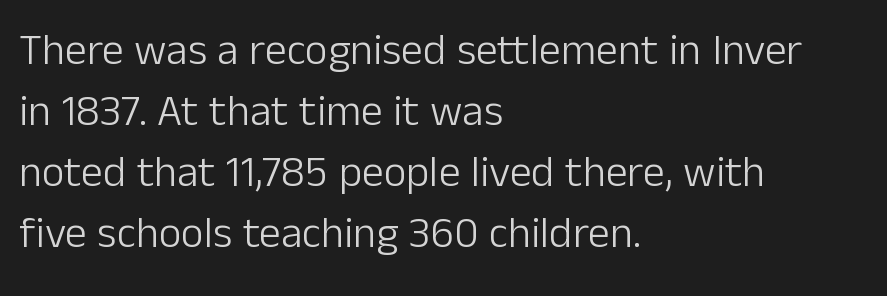
Q: Is the text bold? A: No.
Q: Is the text italic (slanted)? A: No, it is upright.
Q: Is the typeface a serif or a sans-serif typeface? A: Sans-serif.
Q: Is the text underlined? A: No.
Q: How is the paragraph aligned? A: Left-aligned.
Q: Is the spacing between letters normal or unusually wide? A: Normal.
Q: Is the spacing between lines tight, normal or loose? A: Normal.
Q: Width (condensed, normal, or wide)? A: Normal.
Q: Stroke contrast? A: Low.
Q: x-height? A: Medium.
Q: Monospaced? A: No.
